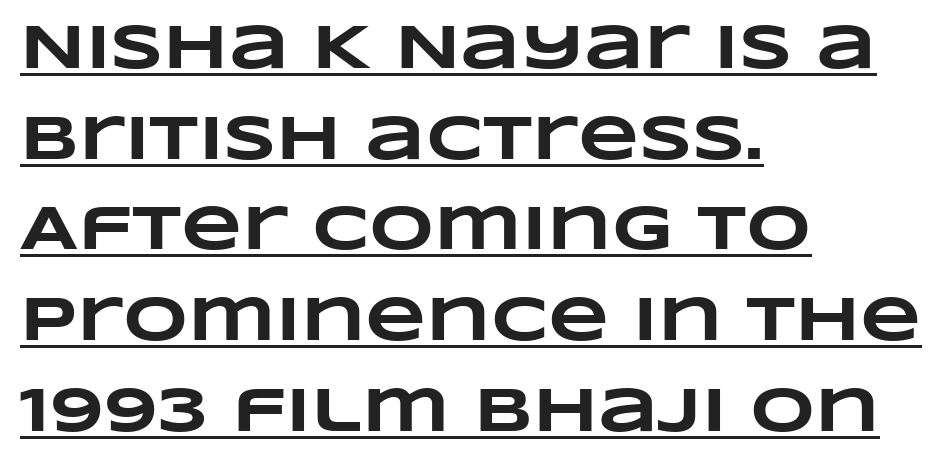
Q: Is the text bold? A: Yes.
Q: Is the text underlined? A: Yes.
Q: How is the paragraph aligned? A: Left-aligned.
Q: Is the spacing between letters normal or unusually wide? A: Normal.
Q: Is the spacing between lines tight, normal or loose? A: Normal.
Q: Width (condensed, normal, or wide)? A: Wide.
Q: Stroke contrast? A: Low.
Q: x-height? A: Large.
Q: Monospaced? A: No.
